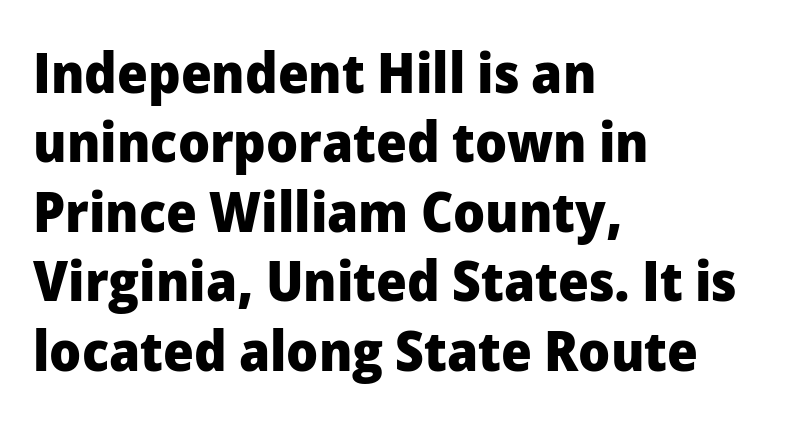
{"serif": "no", "italic": "no", "bold": "yes", "weight": "heavy", "width": "normal", "stroke_contrast": "low", "x_height": "medium", "monospaced": "no", "underline": "no", "align": "left", "line_spacing_ratio": 1.24, "letter_spacing": "normal", "letter_spacing_em": 0.0, "glyph_px": 56}
